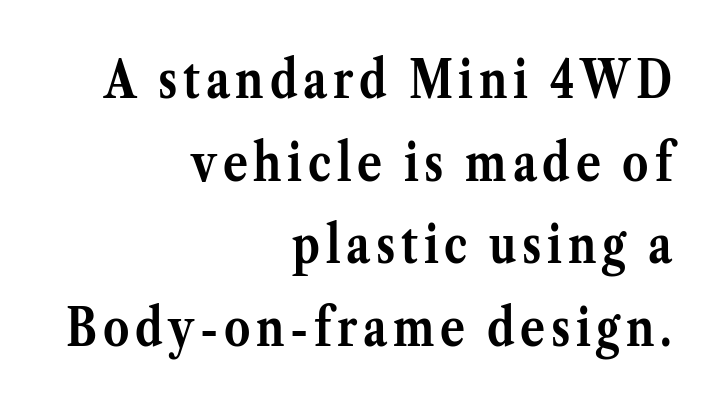
{"serif": "yes", "italic": "no", "bold": "yes", "weight": "semibold", "width": "normal", "stroke_contrast": "medium", "x_height": "medium", "monospaced": "no", "underline": "no", "align": "right", "line_spacing": "normal", "line_spacing_ratio": 1.59, "glyph_px": 52}
